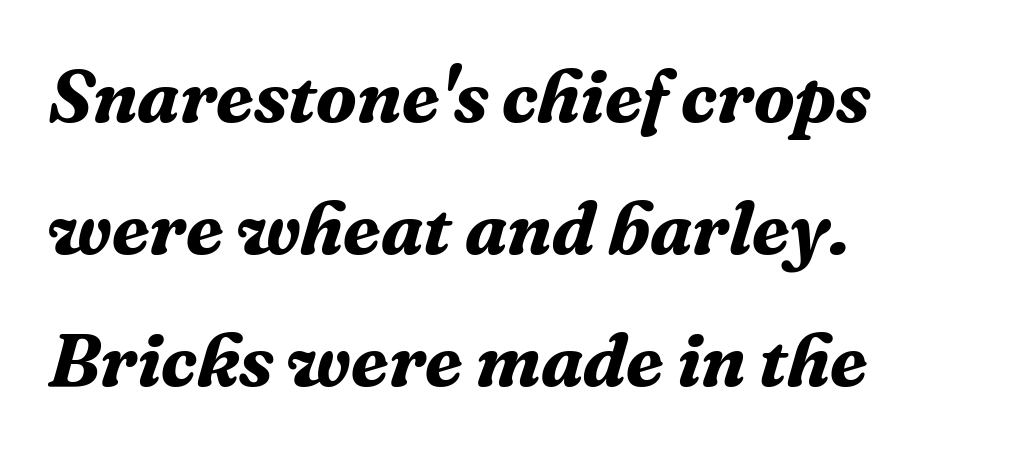
The image shows 75 px bold serif type, italic (leaning right); set left-aligned, line spacing 1.76x, normal letter spacing, not underlined; medium stroke contrast and a medium x-height.
